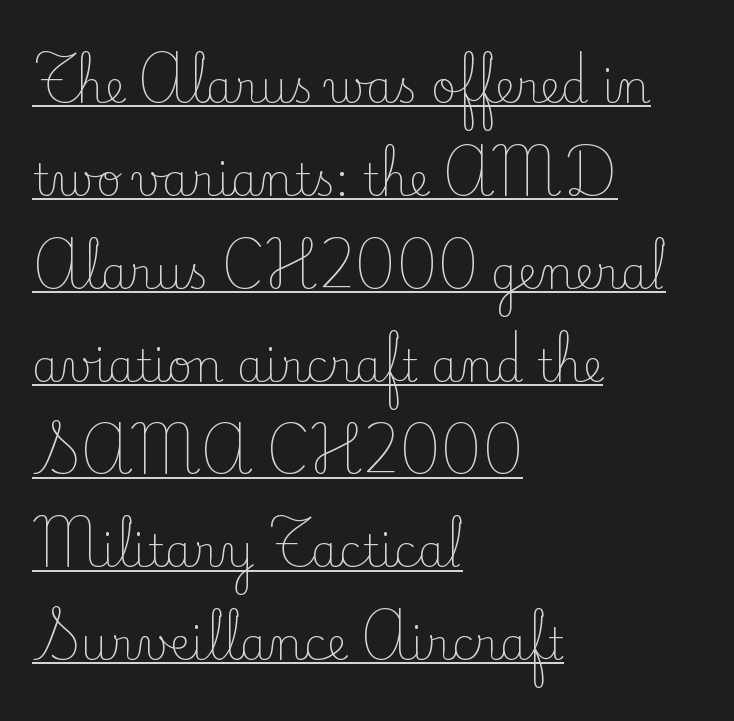
There is no visible air inserted between adjacent glyphs. Notice the wide empty band between every row — that's loose leading. Posture: straight, roman, zero tilt. In terms of letterform style, serifs are clearly present. The compositor pushed each line to the left boundary. A rule runs beneath these lines of type.
